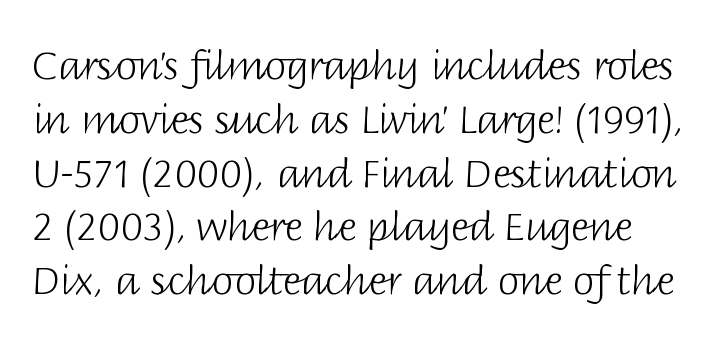
{"serif": "no", "italic": "no", "bold": "no", "weight": "light", "width": "normal", "stroke_contrast": "low", "x_height": "large", "monospaced": "no", "underline": "no", "line_spacing": "normal", "line_spacing_ratio": 1.38, "letter_spacing": "normal", "letter_spacing_em": 0.0, "glyph_px": 39}
